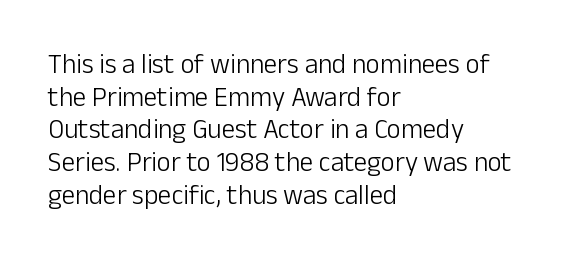
Q: Is the text bold? A: No.
Q: Is the text italic (slanted)? A: No, it is upright.
Q: Is the text underlined? A: No.
Q: How is the paragraph aligned? A: Left-aligned.
Q: Is the spacing between letters normal or unusually wide? A: Normal.
